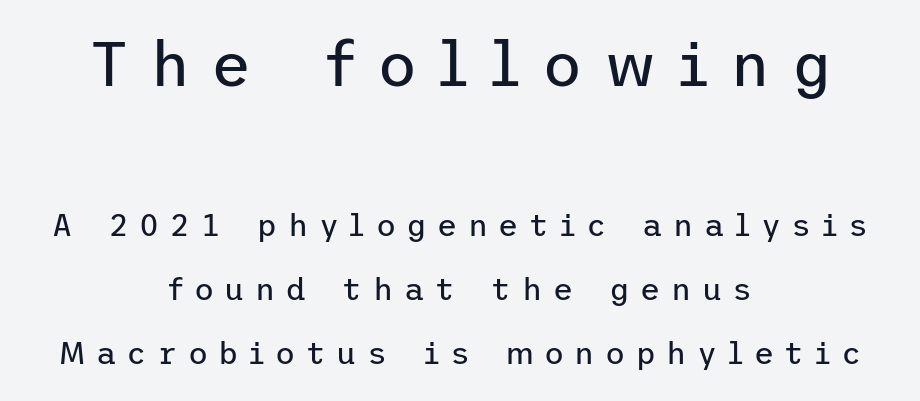
Large over small — that's the arrangement of the two blocks here. A sans-serif font was chosen for this passage. The paragraph shown floats in the horizontal middle. Compared with typical paragraphs, the rows here are farther apart.
